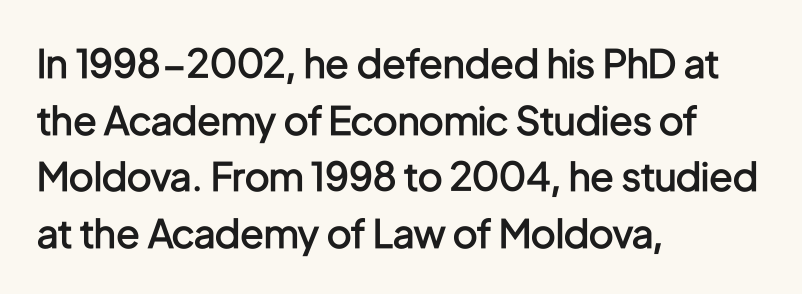
The image shows 39 px semibold, condensed sans-serif type, upright; set left-aligned, normal line spacing (1.45x), normal letter spacing, not underlined; low stroke contrast and a medium x-height.
